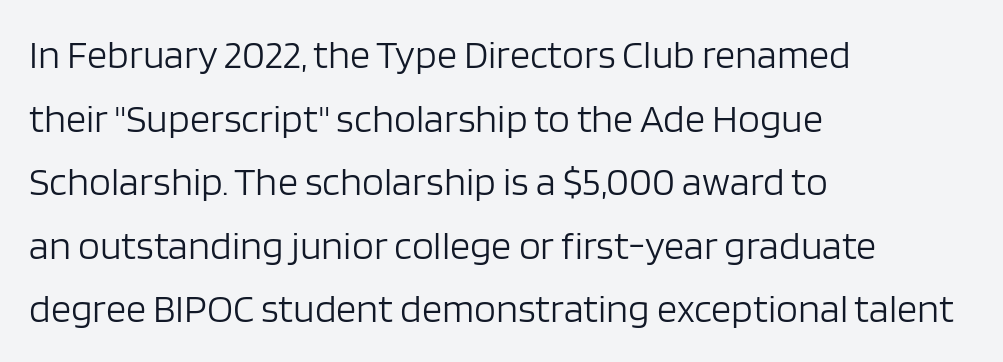
Is the letter spacing exaggerated? No — it looks like the ordinary default. The strokes are not fattened; the text isn't bold. Examine the stroke ends and you'll find no serifs. Underlining? Definitely not there. Does the leading feel generous? No, just average. The type sits square on the baseline with zero lean.
